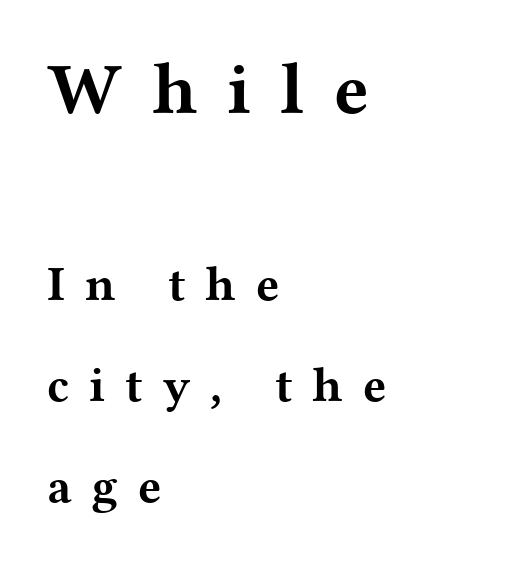
The image shows 73 px bold, wide serif type, upright; set left-aligned, loose line spacing (2.06x), unusually wide letter spacing (+0.41 em), not underlined; the first (top) block is 1.49x larger; medium stroke contrast and a medium x-height.
